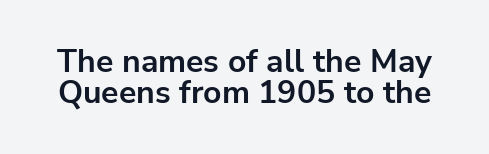
Q: Is the text bold? A: Yes.
Q: Is the text italic (slanted)? A: No, it is upright.
Q: Is the typeface a serif or a sans-serif typeface? A: Sans-serif.
Q: Is the text underlined? A: No.
Q: Is the spacing between letters normal or unusually wide? A: Normal.
Q: Is the spacing between lines tight, normal or loose? A: Tight.
Q: Width (condensed, normal, or wide)? A: Normal.
Q: Stroke contrast? A: Low.
Q: x-height? A: Medium.
Q: Monospaced? A: No.
